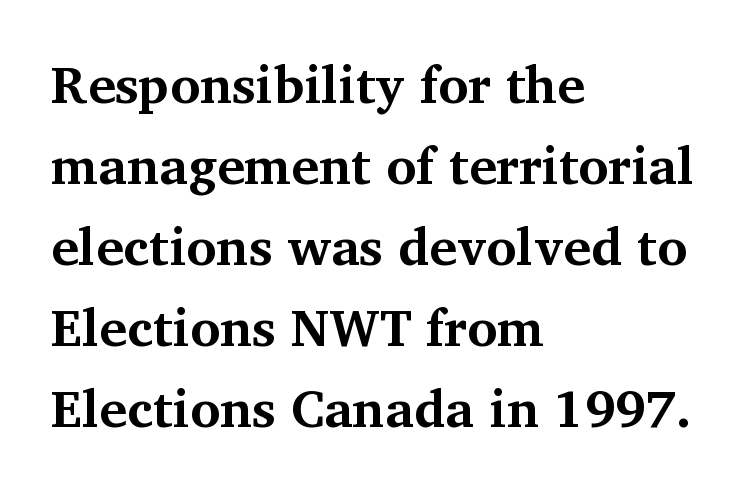
Q: Is the text bold? A: Yes.
Q: Is the text italic (slanted)? A: No, it is upright.
Q: Is the typeface a serif or a sans-serif typeface? A: Serif.
Q: Is the text underlined? A: No.
Q: How is the paragraph aligned? A: Left-aligned.
Q: Is the spacing between letters normal or unusually wide? A: Normal.
Q: Is the spacing between lines tight, normal or loose? A: Normal.
Q: Width (condensed, normal, or wide)? A: Normal.
Q: Stroke contrast? A: Medium.
Q: x-height? A: Medium.
Q: Monospaced? A: No.
